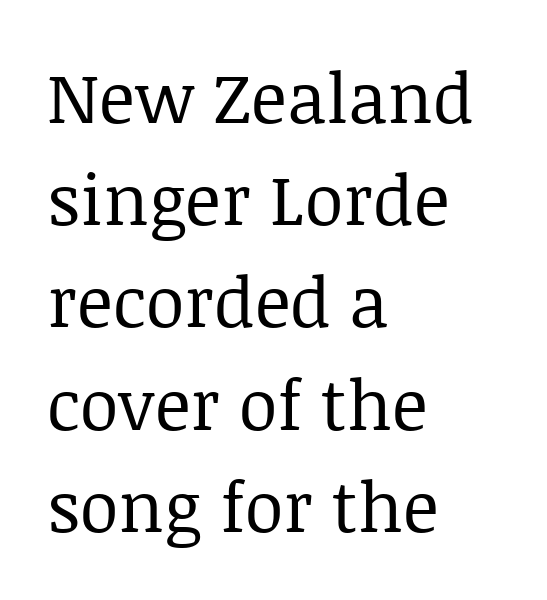
Q: Is the text bold? A: No.
Q: Is the text italic (slanted)? A: No, it is upright.
Q: Is the typeface a serif or a sans-serif typeface? A: Serif.
Q: Is the text underlined? A: No.
Q: How is the paragraph aligned? A: Left-aligned.
Q: Is the spacing between letters normal or unusually wide? A: Normal.
Q: Is the spacing between lines tight, normal or loose? A: Normal.
Q: Width (condensed, normal, or wide)? A: Normal.
Q: Stroke contrast? A: Low.
Q: x-height? A: Large.
Q: Monospaced? A: No.
